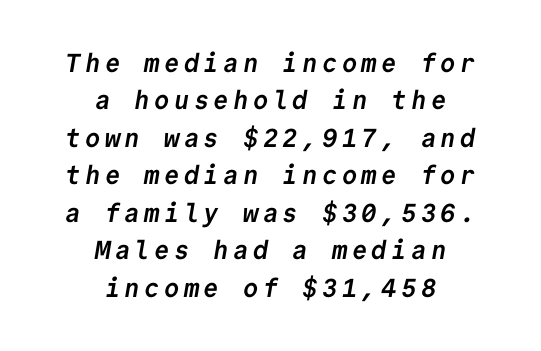
The specimen omits any rule beneath the text block's lines. The block of text has a typical density, with ordinary space between rows. A student would call this center alignment; a typographer would say set centered. This is heavy type, rendered in bold.
